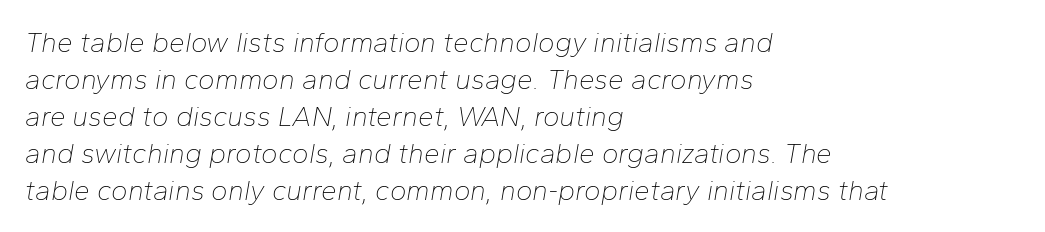
{"italic": "yes", "lean": "right", "slant_degrees": 10, "bold": "no", "weight": "thin", "width": "normal", "stroke_contrast": "low", "x_height": "medium", "monospaced": "no", "underline": "no", "align": "left", "line_spacing": "normal", "line_spacing_ratio": 1.32, "letter_spacing": "normal", "letter_spacing_em": 0.0, "glyph_px": 28}
